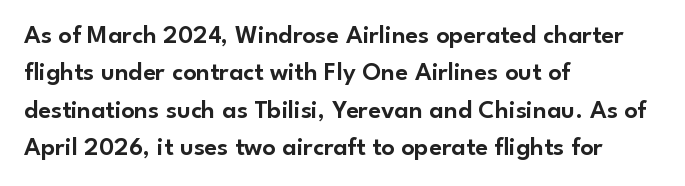
{"italic": "no", "underline": "no", "align": "left", "line_spacing": "normal", "line_spacing_ratio": 1.44, "letter_spacing": "normal", "letter_spacing_em": 0.0, "glyph_px": 26}
